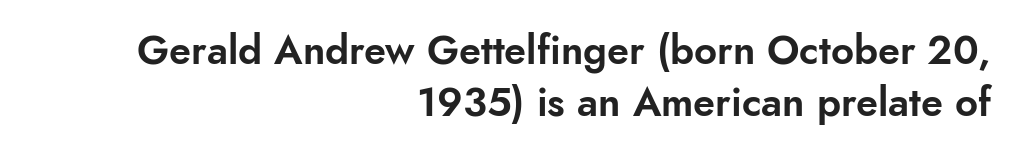
Q: Is the text italic (slanted)? A: No, it is upright.
Q: Is the typeface a serif or a sans-serif typeface? A: Sans-serif.
Q: Is the text underlined? A: No.
Q: How is the paragraph aligned? A: Right-aligned.
Q: Is the spacing between letters normal or unusually wide? A: Normal.
Q: Is the spacing between lines tight, normal or loose? A: Normal.
Q: Width (condensed, normal, or wide)? A: Normal.
Q: Stroke contrast? A: Low.
Q: x-height? A: Small.
Q: Monospaced? A: No.
